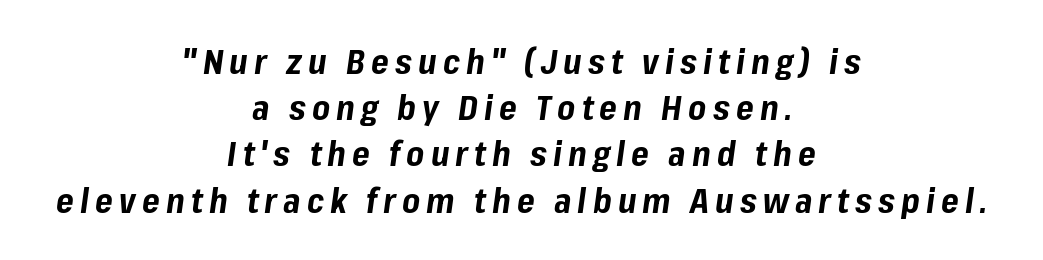
{"italic": "yes", "lean": "right", "slant_degrees": 8, "bold": "yes", "weight": "bold", "width": "normal", "stroke_contrast": "low", "x_height": "medium", "monospaced": "no", "underline": "no", "align": "center", "line_spacing": "normal", "line_spacing_ratio": 1.36, "glyph_px": 34}
